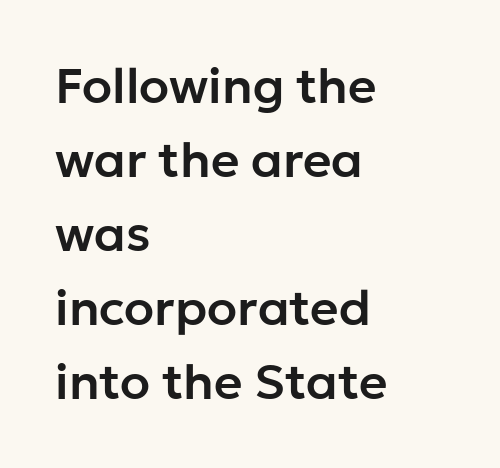
{"serif": "no", "italic": "no", "width": "normal", "stroke_contrast": "low", "x_height": "medium", "monospaced": "no", "underline": "no", "align": "left", "line_spacing": "normal", "line_spacing_ratio": 1.51, "letter_spacing": "normal", "letter_spacing_em": 0.0, "glyph_px": 49}
